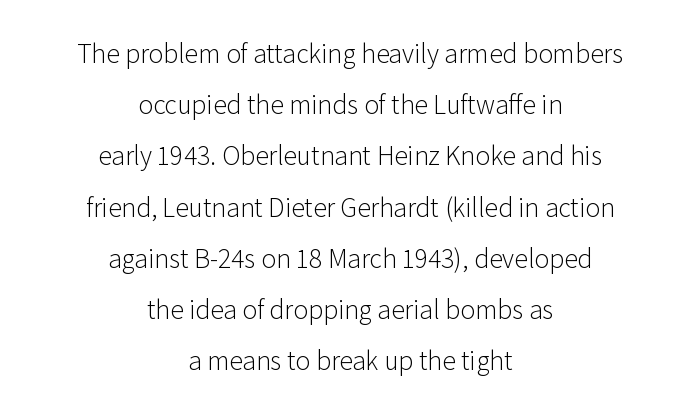
The image shows 25 px text type, upright; set centered, loose line spacing (2.05x), normal letter spacing, not underlined.
